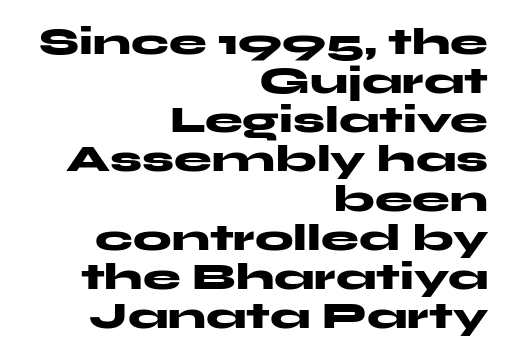
Q: Is the text bold? A: Yes.
Q: Is the text italic (slanted)? A: No, it is upright.
Q: Is the typeface a serif or a sans-serif typeface? A: Sans-serif.
Q: Is the text underlined? A: No.
Q: How is the paragraph aligned? A: Right-aligned.
Q: Is the spacing between letters normal or unusually wide? A: Normal.
Q: Is the spacing between lines tight, normal or loose? A: Tight.
Q: Width (condensed, normal, or wide)? A: Wide.
Q: Stroke contrast? A: Medium.
Q: x-height? A: Medium.
Q: Monospaced? A: No.
